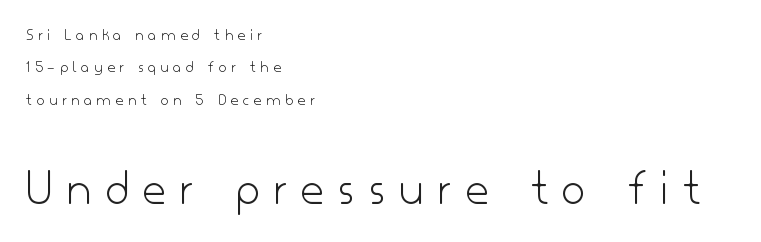
The composition opens small and finishes big. This sample has the flowing, uneven cadence of proportional lettering. Do the letters lean? They stand straight. Bold? No — there's no thickening of the strokes. The passage shown is typeset with a sans-serif family. The paragraph has a hard left edge and a soft right edge.
